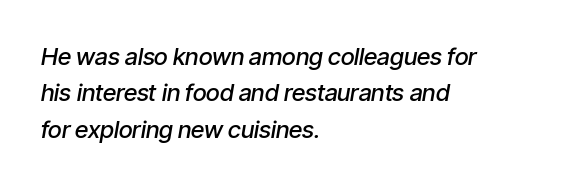
Q: Is the text bold? A: Semi-bold.
Q: Is the text italic (slanted)? A: Yes, it leans right by about 9 degrees.
Q: Is the text underlined? A: No.
Q: How is the paragraph aligned? A: Left-aligned.
Q: Is the spacing between letters normal or unusually wide? A: Normal.
Q: Is the spacing between lines tight, normal or loose? A: Normal.
